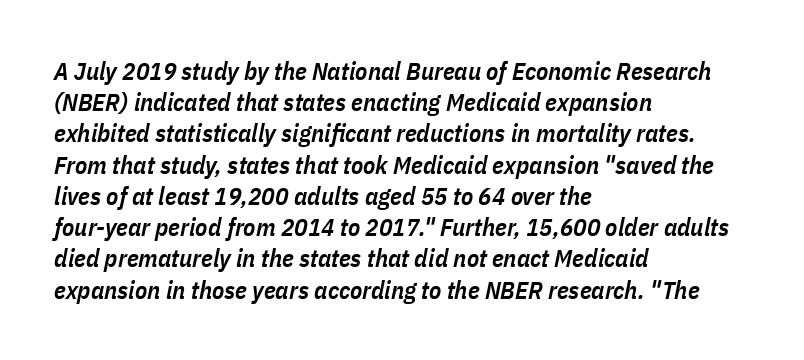
Q: Is the text bold? A: Semi-bold.
Q: Is the text italic (slanted)? A: Yes, it leans right by about 11 degrees.
Q: Is the text underlined? A: No.
Q: How is the paragraph aligned? A: Left-aligned.
Q: Is the spacing between letters normal or unusually wide? A: Normal.
Q: Is the spacing between lines tight, normal or loose? A: Normal.
